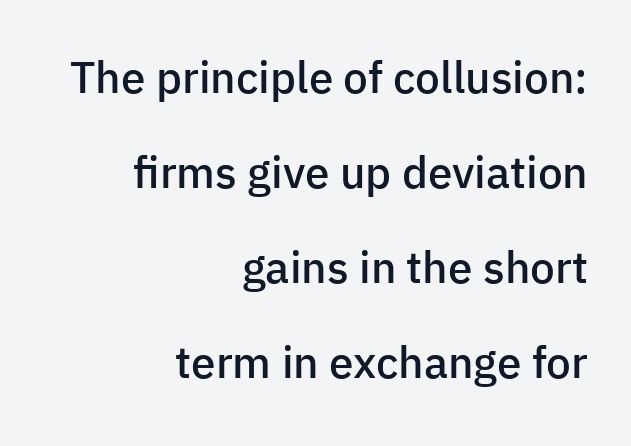
{"serif": "no", "italic": "no", "bold": "semi", "weight": "semibold", "width": "normal", "stroke_contrast": "low", "x_height": "medium", "monospaced": "no", "underline": "no", "align": "right", "line_spacing": "loose", "line_spacing_ratio": 2.16, "letter_spacing": "normal", "letter_spacing_em": 0.0, "glyph_px": 44}
